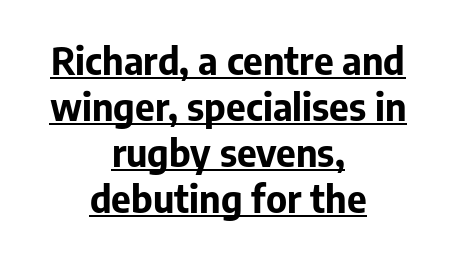
The image shows 38 px bold sans-serif type, upright; set centered, line spacing 1.21x, normal letter spacing, underlined; low stroke contrast and a medium x-height.
